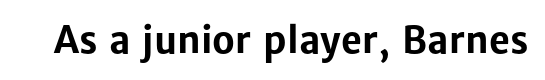
The image shows 36 px bold sans-serif type, upright; set normal letter spacing, not underlined; low stroke contrast and a medium x-height.
